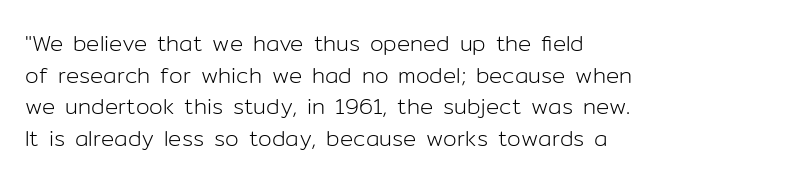
Ordinary non-slanted type is in use. Whoever set this chose a conventional vertical rhythm. Nothing unusual about the tracking: characters are spaced as the font intends. Every row of glyphs begins at an identical x-position on the left.
